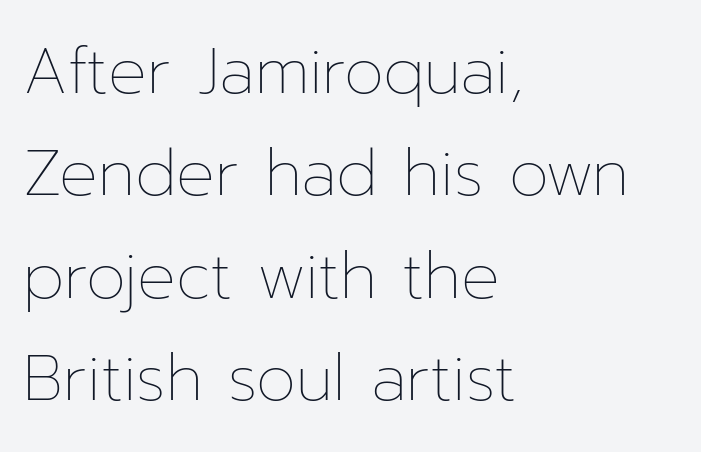
One glance says typical: line gaps are just what's usual. Characters follow at the spacing the type designer built in. Each stroke keeps to a modest, everyday thickness or less. A bare baseline throughout the passage. The rendering uses natural spacing where letterforms have individual widths.
